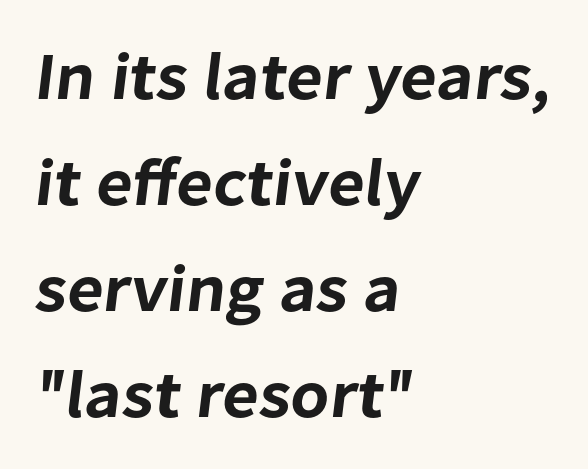
The image shows 67 px sans-serif type; set left-aligned, normal line spacing (1.58x), normal letter spacing, not underlined; low stroke contrast and a medium x-height.
